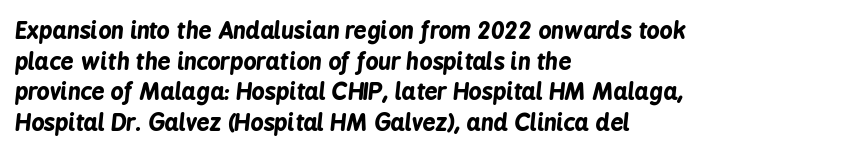
{"italic": "yes", "lean": "right", "slant_degrees": 6, "bold": "yes", "underline": "no", "align": "left", "line_spacing": "normal", "line_spacing_ratio": 1.33, "letter_spacing": "normal", "letter_spacing_em": 0.0, "glyph_px": 23}
